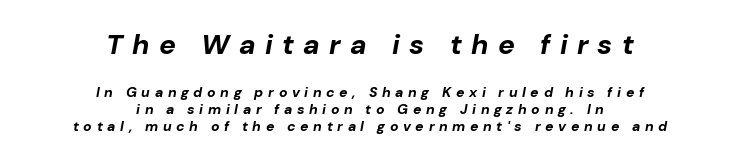
Q: Is the text bold? A: Yes.
Q: Is the text italic (slanted)? A: Yes, it leans right by about 10 degrees.
Q: Is the text underlined? A: No.
Q: How is the paragraph aligned? A: Centered.
Q: Is the spacing between letters normal or unusually wide? A: Unusually wide.
Q: Which block of text is set in a larger size, the first (top) or the second (bottom)? A: The first (top) one.
Q: Width (condensed, normal, or wide)? A: Normal.
Q: Stroke contrast? A: Low.
Q: x-height? A: Medium.
Q: Monospaced? A: No.
